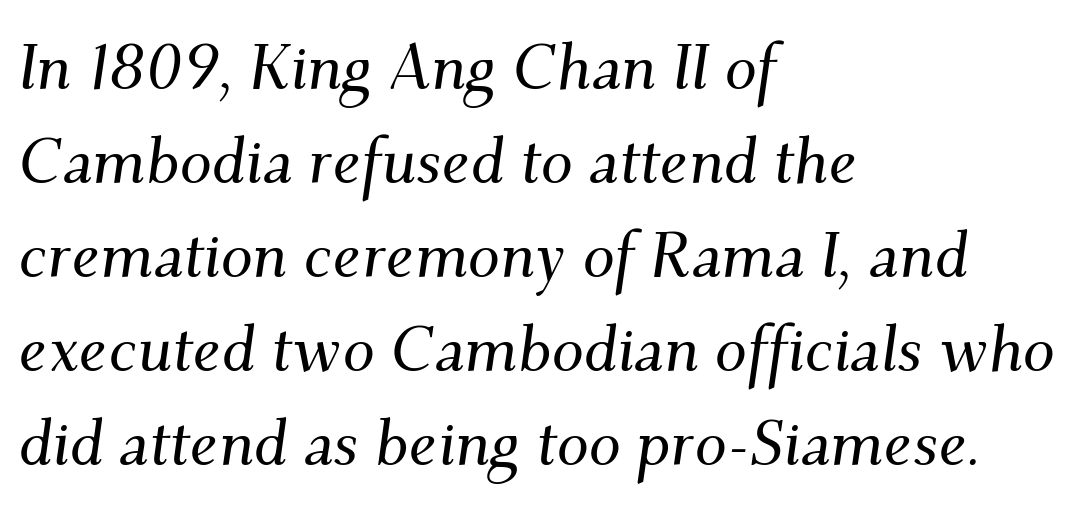
Whoever set this chose a conventional vertical rhythm. Honestly, there is no underline to notice here at all. Italic: yes, the glyphs are oblique. The tracking reads as untouched default to a designer's eye. The text was rendered using a seriffed face with decorative stroke endings. Caption: multi-line text, flush left, ragged right.
